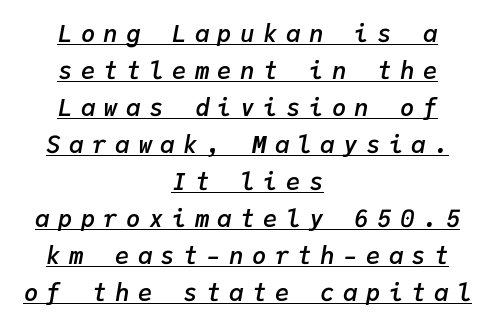
The image shows 24 px text type, italic (leaning right); set centered, normal line spacing (1.54x), unusually wide letter spacing (+0.35 em), underlined.
